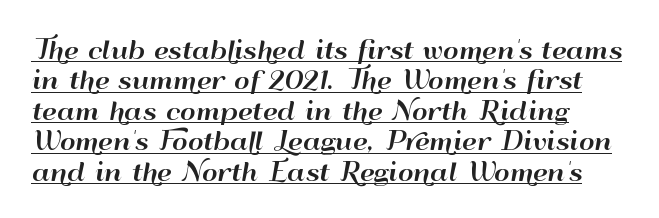
These lines stack with their left ends in a neat column. Glance below the letters and you will spot a drawn line. The line-height multiplier appears to be the usual default. Glyph-to-glyph distance matches everyday printed text.
